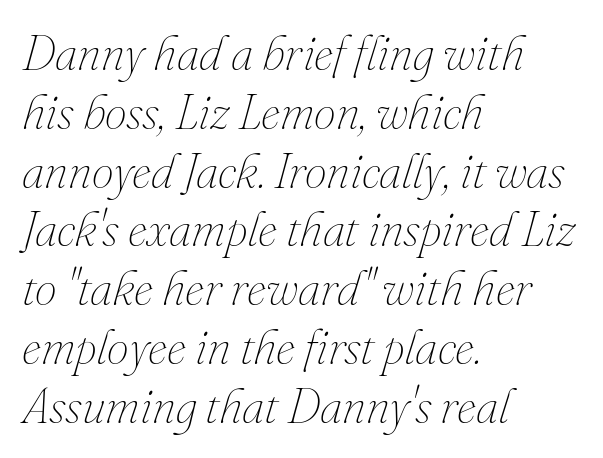
Q: Is the text bold? A: No.
Q: Is the text italic (slanted)? A: Yes, it leans right by about 16 degrees.
Q: Is the text underlined? A: No.
Q: How is the paragraph aligned? A: Left-aligned.
Q: Is the spacing between letters normal or unusually wide? A: Normal.
Q: Width (condensed, normal, or wide)? A: Normal.
Q: Stroke contrast? A: Medium.
Q: x-height? A: Small.
Q: Monospaced? A: No.
